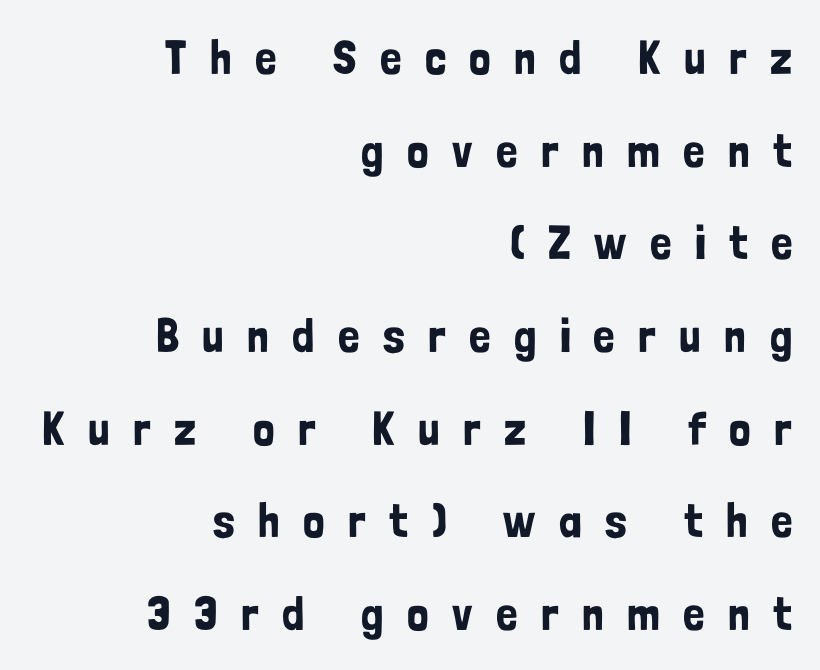
The image shows 48 px condensed sans-serif type, upright; set right-aligned, loose line spacing (1.93x), unusually wide letter spacing (+0.49 em), not underlined; low stroke contrast and a medium x-height.
